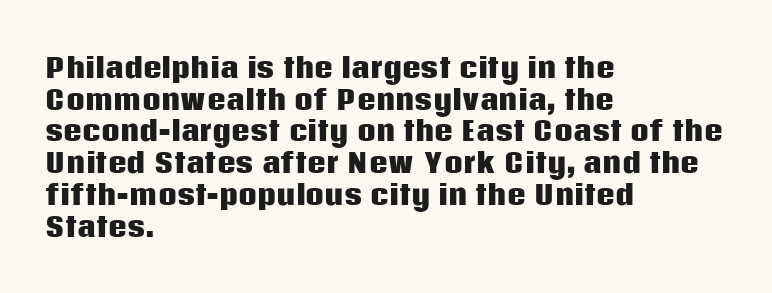
I'd describe the lettering as bold — thick and assertive. Words appear dense and cohesive because spacing is normal. Reading down the block, your eye returns to a fixed left position each line. The lettering holds an erect, upright posture throughout. Descender tails drop into unmarked territory.
